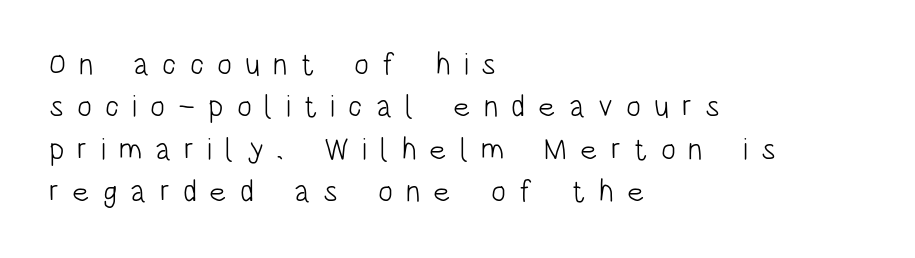
Q: Is the text bold? A: No.
Q: Is the text italic (slanted)? A: No, it is upright.
Q: Is the typeface a serif or a sans-serif typeface? A: Sans-serif.
Q: Is the text underlined? A: No.
Q: How is the paragraph aligned? A: Left-aligned.
Q: Is the spacing between letters normal or unusually wide? A: Unusually wide.
Q: Is the spacing between lines tight, normal or loose? A: Normal.
Q: Width (condensed, normal, or wide)? A: Condensed.
Q: Stroke contrast? A: Low.
Q: x-height? A: Large.
Q: Monospaced? A: No.
